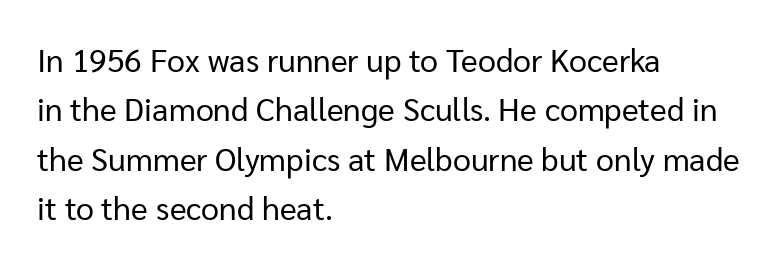
The image shows 32 px regular-weight sans-serif type, upright; set left-aligned, normal line spacing (1.54x), normal letter spacing, not underlined; low stroke contrast and a medium x-height.
